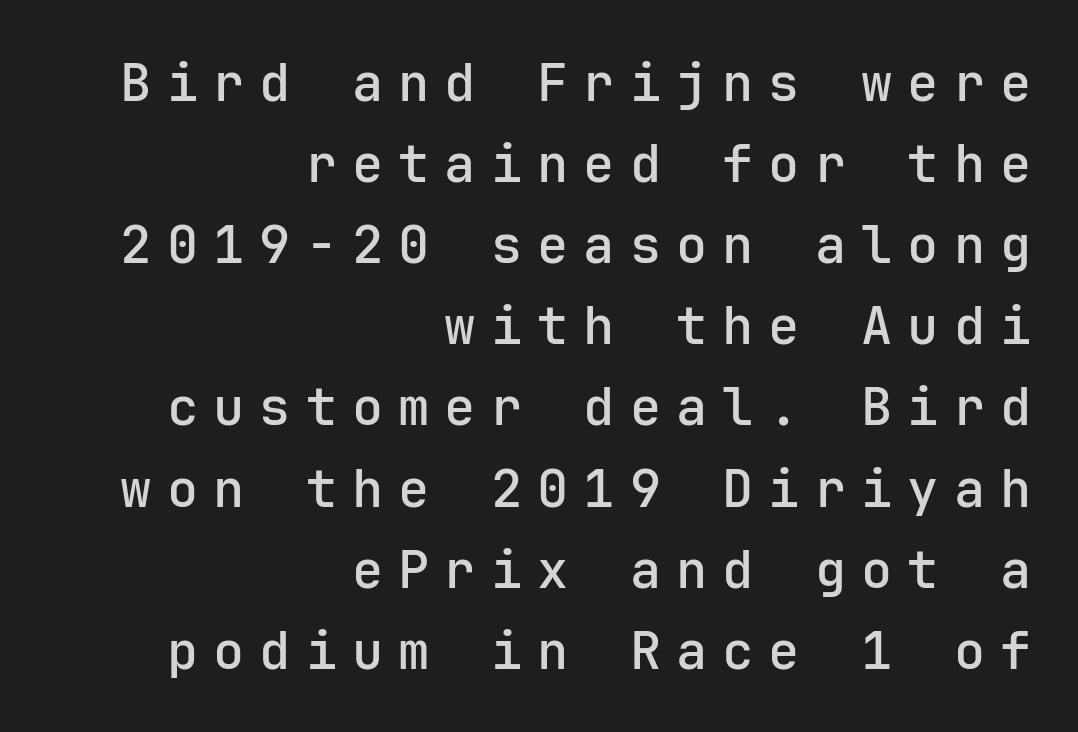
The image shows 52 px semibold sans-serif type, upright; set right-aligned, normal line spacing (1.56x), unusually wide letter spacing (+0.29 em), not underlined; low stroke contrast and a medium x-height.
